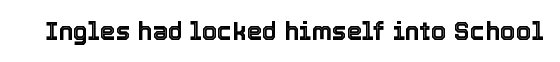
The image shows 25 px text type, upright; set normal letter spacing, not underlined.
